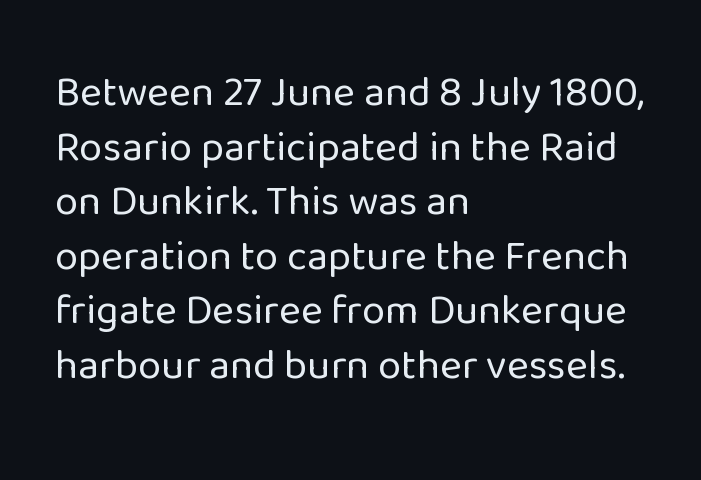
The image shows 42 px regular-weight sans-serif type, upright; set left-aligned, normal line spacing (1.3x), normal letter spacing, not underlined; low stroke contrast and a medium x-height.
